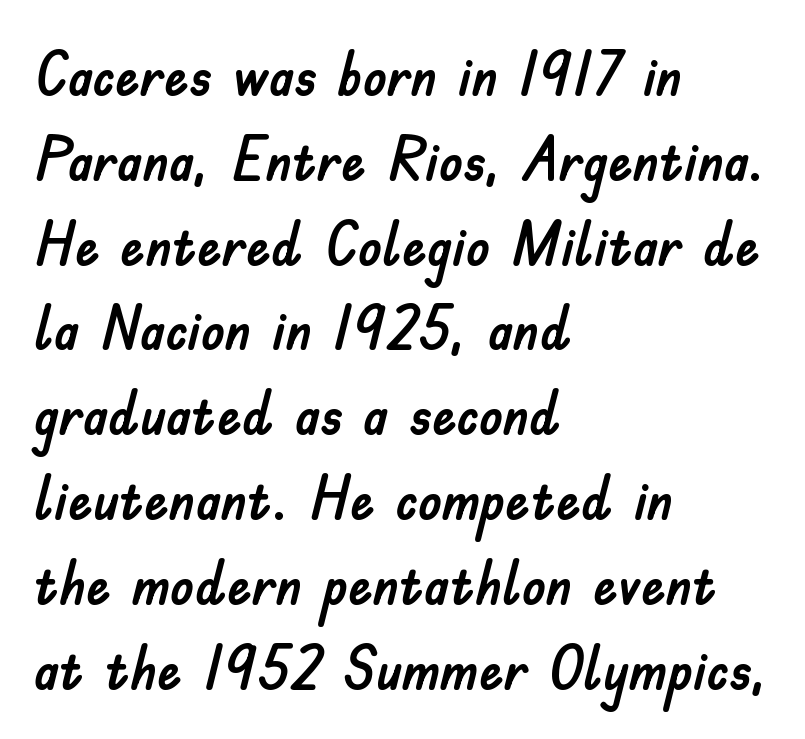
The image shows 61 px sans-serif type; set left-aligned, normal line spacing (1.39x), normal letter spacing, not underlined; low stroke contrast and a small x-height.
